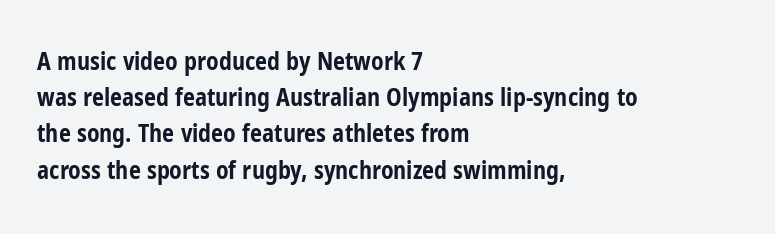
Q: Is the text bold? A: Yes.
Q: Is the text italic (slanted)? A: No, it is upright.
Q: Is the text underlined? A: No.
Q: How is the paragraph aligned? A: Left-aligned.
Q: Is the spacing between letters normal or unusually wide? A: Normal.
Q: Is the spacing between lines tight, normal or loose? A: Normal.
